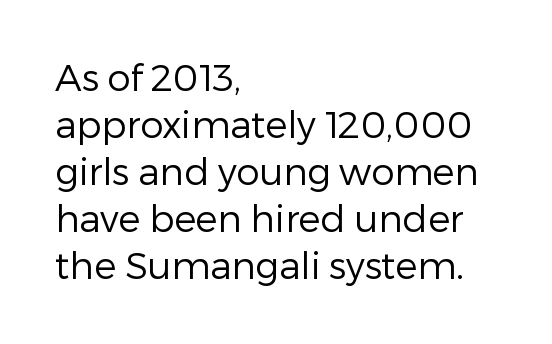
The passage shown is typed in a proportional face where columns would drift. Notice how the stems are strictly vertical — no italics here. The foot of each line stays bare and open. The font is comparable to plain body text, perhaps lighter.
